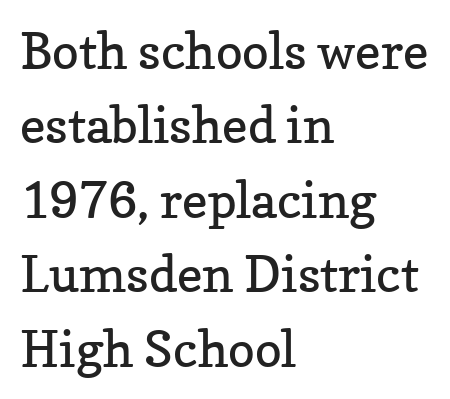
The image shows 50 px regular-weight serif type, upright; set left-aligned, normal line spacing (1.49x), normal letter spacing, not underlined; low stroke contrast and a medium x-height.
